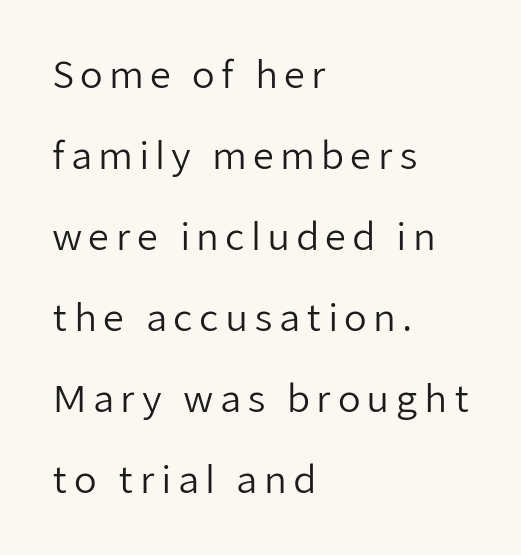
{"serif": "no", "italic": "no", "bold": "no", "weight": "regular", "width": "normal", "stroke_contrast": "low", "x_height": "medium", "monospaced": "no", "underline": "no", "align": "left", "line_spacing": "loose", "line_spacing_ratio": 2.19, "glyph_px": 37}
